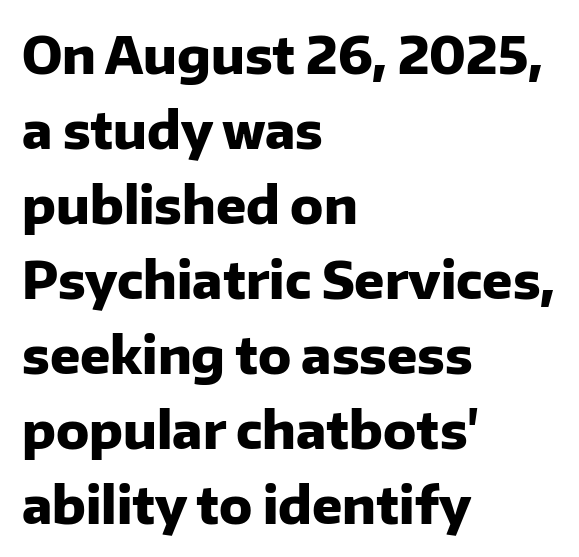
A full-strength bold gives these letters their thick strokes. Spacing between characters is what you'd get straight out of the box. A sans-serif font was chosen for this passage. The letters stand upright; this is a roman face. The passage shown is not underscored anywhere.
